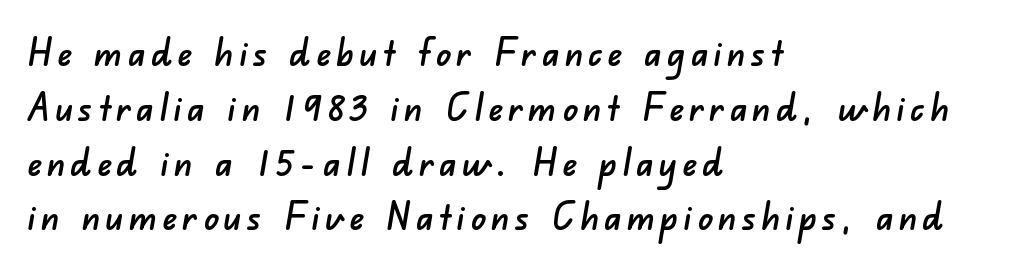
{"serif": "no", "width": "normal", "stroke_contrast": "low", "x_height": "small", "monospaced": "no", "underline": "no", "align": "left", "line_spacing": "normal", "line_spacing_ratio": 1.48, "glyph_px": 37}
